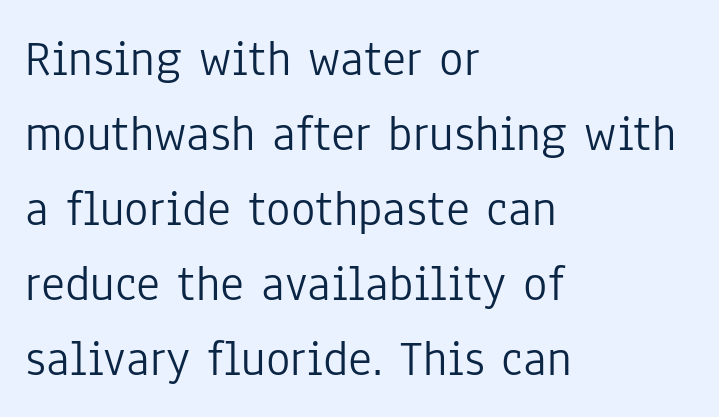
{"serif": "no", "italic": "no", "bold": "no", "weight": "light", "width": "condensed", "stroke_contrast": "low", "x_height": "medium", "monospaced": "no", "underline": "no", "align": "left", "line_spacing": "normal", "line_spacing_ratio": 1.47, "letter_spacing": "normal", "letter_spacing_em": 0.0, "glyph_px": 51}
